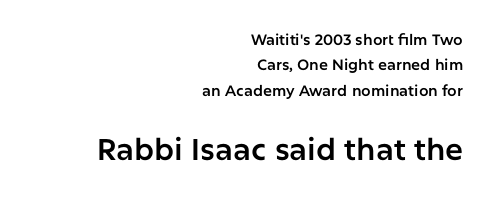
{"serif": "no", "italic": "no", "width": "normal", "stroke_contrast": "low", "x_height": "medium", "monospaced": "no", "underline": "no", "align": "right", "line_spacing": "normal", "line_spacing_ratio": 1.69, "letter_spacing": "normal", "letter_spacing_em": 0.0, "larger_block": "second", "size_ratio": 2.0, "glyph_px": 30}
